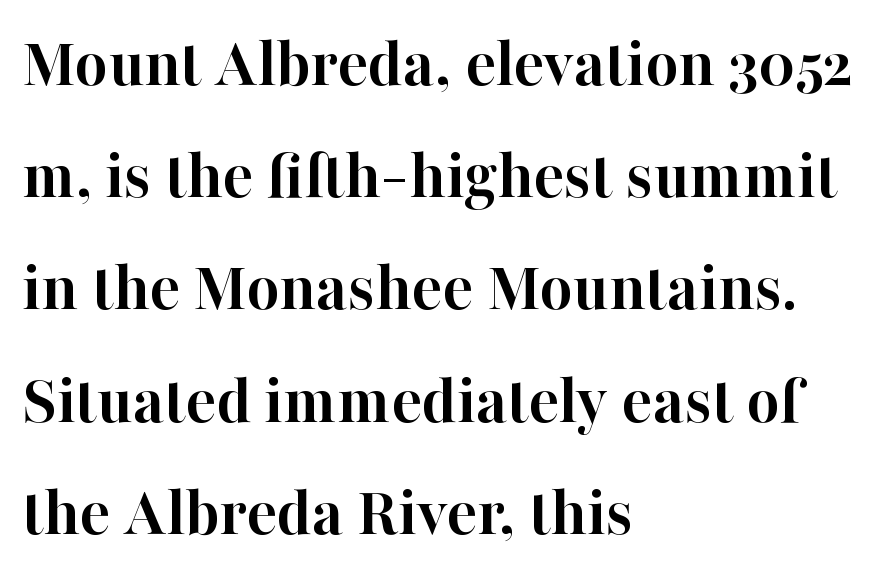
Q: Is the text bold? A: Yes.
Q: Is the text italic (slanted)? A: No, it is upright.
Q: Is the typeface a serif or a sans-serif typeface? A: Serif.
Q: Is the text underlined? A: No.
Q: How is the paragraph aligned? A: Left-aligned.
Q: Is the spacing between letters normal or unusually wide? A: Normal.
Q: Is the spacing between lines tight, normal or loose? A: Normal.
Q: Width (condensed, normal, or wide)? A: Normal.
Q: Stroke contrast? A: High.
Q: x-height? A: Medium.
Q: Monospaced? A: No.
